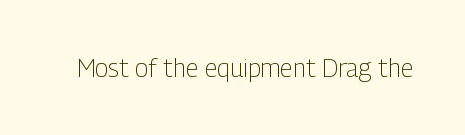
Q: Is the text bold? A: No.
Q: Is the text italic (slanted)? A: No, it is upright.
Q: Is the text underlined? A: No.
Q: Is the spacing between letters normal or unusually wide? A: Normal.
